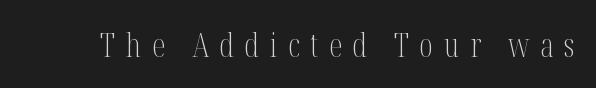
Q: Is the text bold? A: No.
Q: Is the text italic (slanted)? A: No, it is upright.
Q: Is the typeface a serif or a sans-serif typeface? A: Serif.
Q: Is the text underlined? A: No.
Q: Is the spacing between letters normal or unusually wide? A: Unusually wide.
Q: Width (condensed, normal, or wide)? A: Condensed.
Q: Stroke contrast? A: Medium.
Q: x-height? A: Medium.
Q: Monospaced? A: No.
